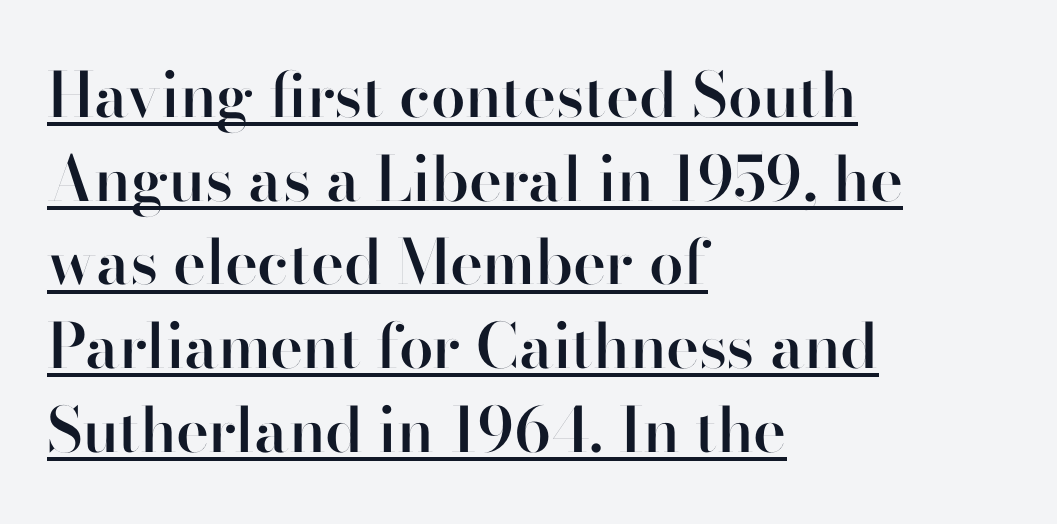
Its strokes are somewhat broadened, the hallmark of semibold type. You could call the tracking neutral — neither tight nor loose. Note the varied advance widths — an 'i' is clearly narrower than an 'm'. Classification — sans serif.
